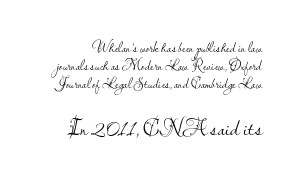
Q: Is the text bold? A: No.
Q: Is the text italic (slanted)? A: Yes.
Q: Is the text underlined? A: No.
Q: Is the spacing between letters normal or unusually wide? A: Normal.
Q: Is the spacing between lines tight, normal or loose? A: Normal.
Q: Which block of text is set in a larger size, the first (top) or the second (bottom)? A: The second (bottom) one.
